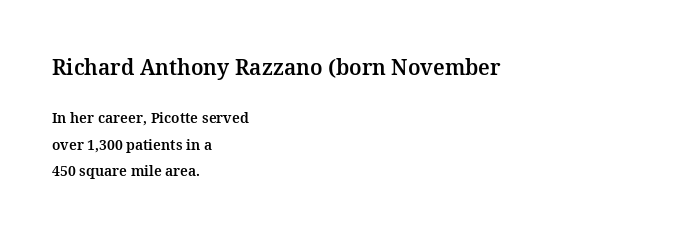
The image shows 21 px text type, upright; set left-aligned, line spacing 1.88x, normal letter spacing, not underlined; the first (top) block is 1.5x larger.
